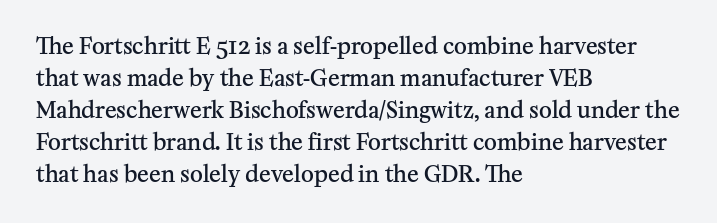
{"italic": "no", "bold": "semi", "underline": "no", "align": "left", "line_spacing": "normal", "line_spacing_ratio": 1.45, "letter_spacing": "normal", "letter_spacing_em": 0.0, "glyph_px": 22}
